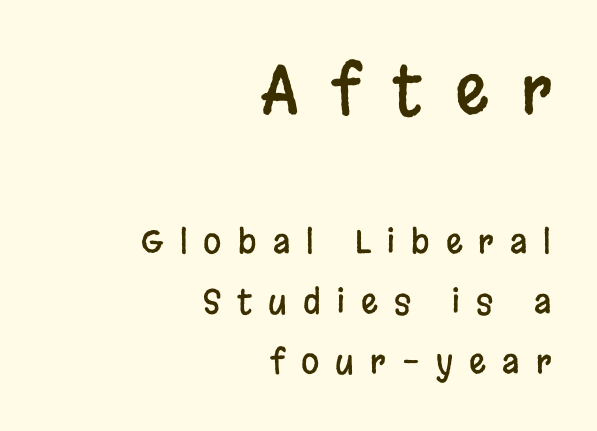
Q: Is the text italic (slanted)? A: No, it is upright.
Q: Is the typeface a serif or a sans-serif typeface? A: Sans-serif.
Q: Is the text underlined? A: No.
Q: How is the paragraph aligned? A: Right-aligned.
Q: Is the spacing between letters normal or unusually wide? A: Unusually wide.
Q: Which block of text is set in a larger size, the first (top) or the second (bottom)? A: The first (top) one.
Q: Width (condensed, normal, or wide)? A: Condensed.
Q: Stroke contrast? A: Low.
Q: x-height? A: Large.
Q: Monospaced? A: No.
